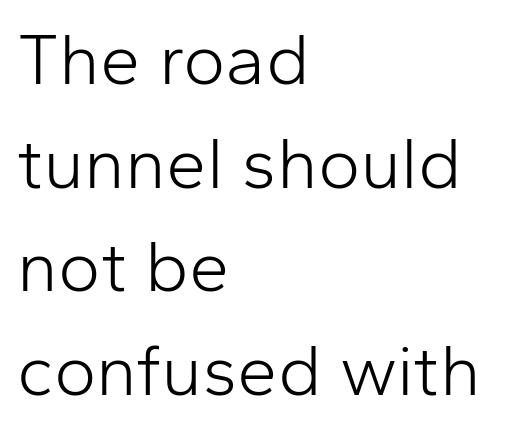
{"serif": "no", "italic": "no", "bold": "no", "weight": "light", "width": "normal", "stroke_contrast": "low", "x_height": "medium", "monospaced": "no", "underline": "no", "align": "left", "line_spacing": "normal", "line_spacing_ratio": 1.44, "letter_spacing": "normal", "letter_spacing_em": 0.0, "glyph_px": 72}
